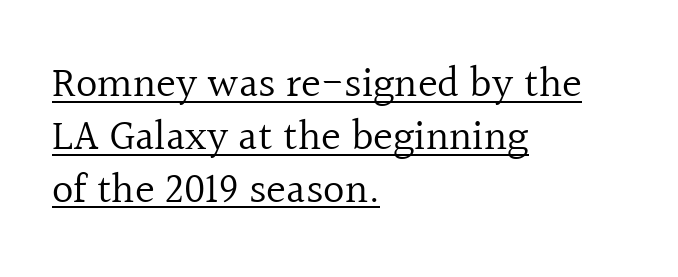
The image shows 42 px regular-weight serif type, upright; set left-aligned, normal line spacing (1.26x), normal letter spacing, underlined; a medium x-height.
